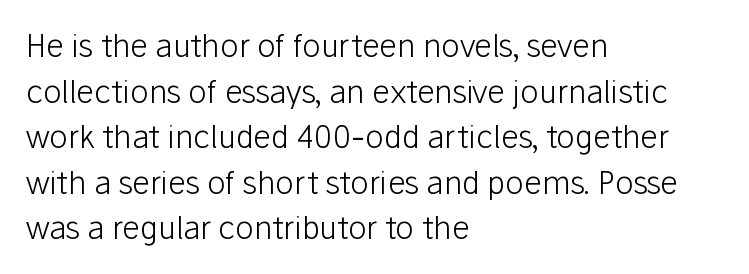
The image shows 31 px light sans-serif type, upright; set left-aligned, normal line spacing (1.47x), normal letter spacing, not underlined; low stroke contrast and a medium x-height.
